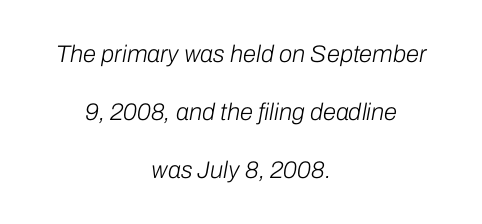
Q: Is the text bold? A: No.
Q: Is the text italic (slanted)? A: Yes, it leans right by about 10 degrees.
Q: Is the text underlined? A: No.
Q: How is the paragraph aligned? A: Centered.
Q: Is the spacing between letters normal or unusually wide? A: Normal.
Q: Is the spacing between lines tight, normal or loose? A: Loose.
